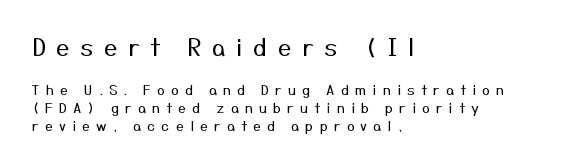
Q: Is the text bold? A: No.
Q: Is the text italic (slanted)? A: No, it is upright.
Q: Is the text underlined? A: No.
Q: How is the paragraph aligned? A: Left-aligned.
Q: Is the spacing between letters normal or unusually wide? A: Unusually wide.
Q: Is the spacing between lines tight, normal or loose? A: Normal.
Q: Which block of text is set in a larger size, the first (top) or the second (bottom)? A: The first (top) one.
